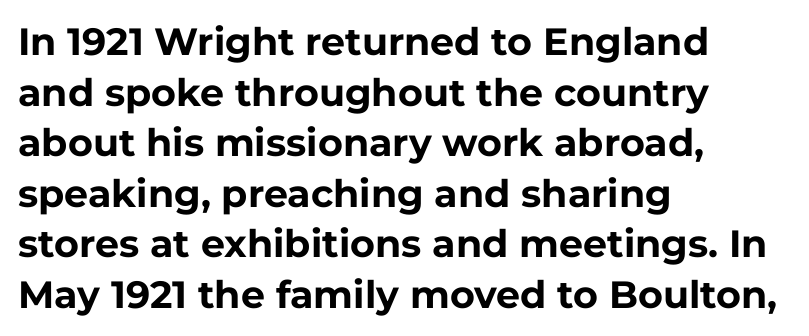
{"serif": "no", "italic": "no", "bold": "yes", "weight": "bold", "width": "normal", "stroke_contrast": "low", "x_height": "medium", "monospaced": "no", "underline": "no", "align": "left", "line_spacing": "normal", "line_spacing_ratio": 1.33, "letter_spacing": "normal", "letter_spacing_em": 0.0, "glyph_px": 38}
